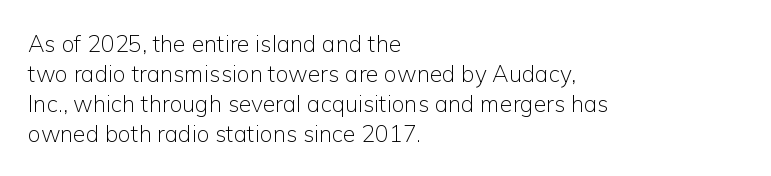
Q: Is the text bold? A: No.
Q: Is the text italic (slanted)? A: No, it is upright.
Q: Is the text underlined? A: No.
Q: How is the paragraph aligned? A: Left-aligned.
Q: Is the spacing between letters normal or unusually wide? A: Normal.
Q: Is the spacing between lines tight, normal or loose? A: Normal.
